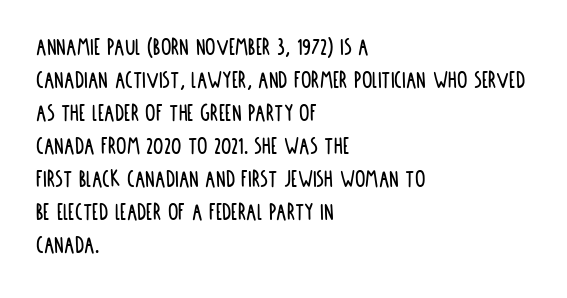
Q: Is the text italic (slanted)? A: No, it is upright.
Q: Is the text underlined? A: No.
Q: How is the paragraph aligned? A: Left-aligned.
Q: Is the spacing between letters normal or unusually wide? A: Normal.
Q: Is the spacing between lines tight, normal or loose? A: Normal.
